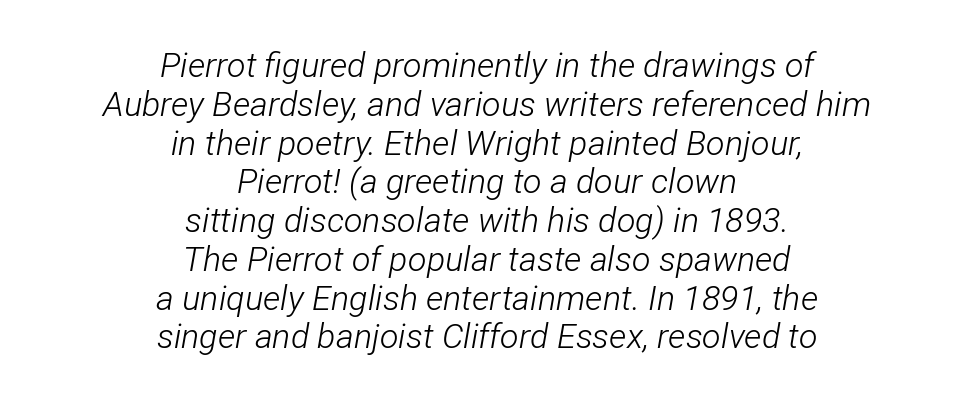
{"italic": "yes", "lean": "right", "slant_degrees": 12, "bold": "no", "weight": "light", "width": "condensed", "stroke_contrast": "low", "x_height": "medium", "monospaced": "no", "underline": "no", "align": "center", "line_spacing": "tight", "line_spacing_ratio": 1.14, "letter_spacing": "normal", "letter_spacing_em": 0.0, "glyph_px": 34}
